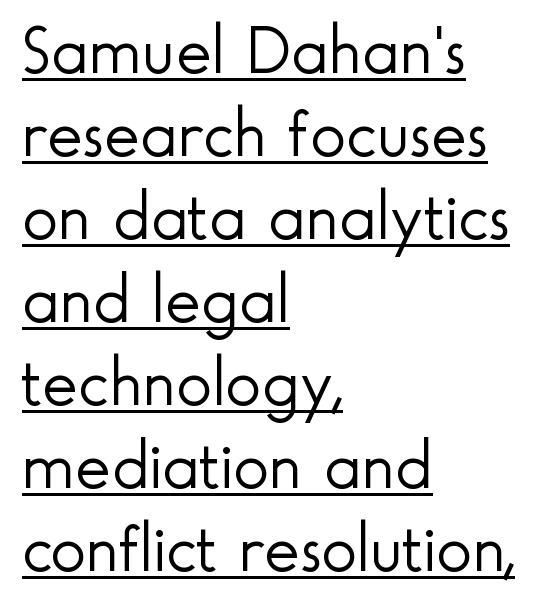
The image shows 68 px light sans-serif type, upright; set left-aligned, line spacing 1.22x, normal letter spacing, underlined; a small x-height.
